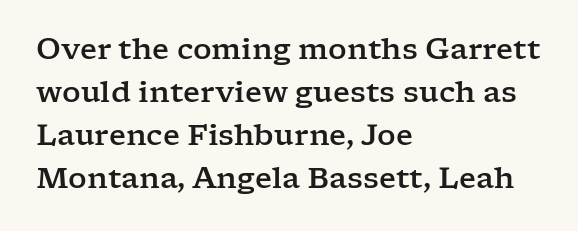
{"serif": "yes", "italic": "no", "width": "wide", "stroke_contrast": "low", "x_height": "medium", "monospaced": "no", "underline": "no", "align": "left", "line_spacing": "normal", "line_spacing_ratio": 1.48, "letter_spacing": "normal", "letter_spacing_em": 0.0, "glyph_px": 29}
